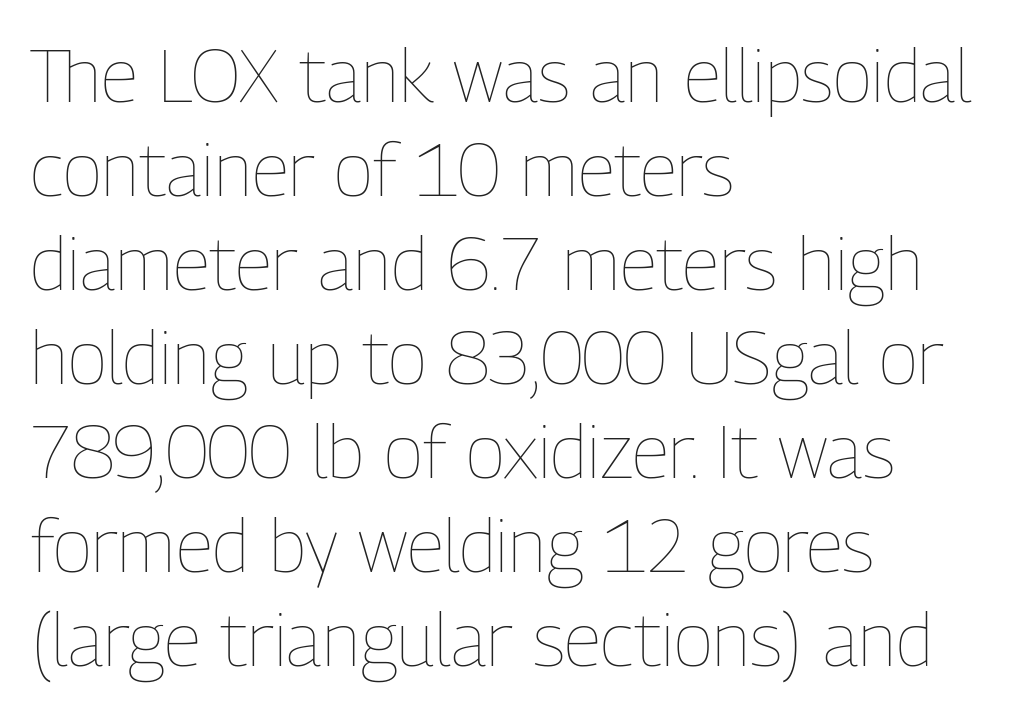
The image shows 74 px thin, condensed type, upright; set left-aligned, normal line spacing (1.27x), normal letter spacing, not underlined; low stroke contrast and a medium x-height.
